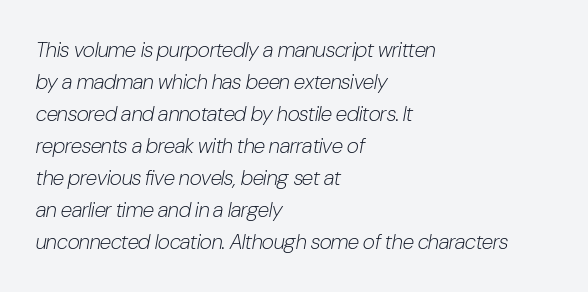
The image shows 21 px text type, italic (leaning right); set left-aligned, normal line spacing (1.52x), normal letter spacing, not underlined.
